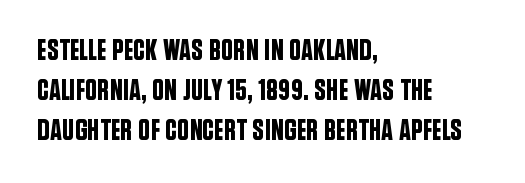
The image shows 30 px condensed sans-serif type, upright; set left-aligned, normal line spacing (1.33x), normal letter spacing, not underlined; low stroke contrast and a large x-height.
